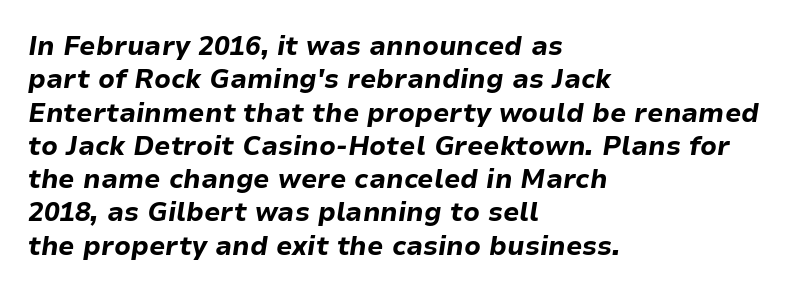
The image shows 26 px bold type, italic (leaning right); set left-aligned, normal line spacing (1.28x), normal letter spacing, not underlined.
